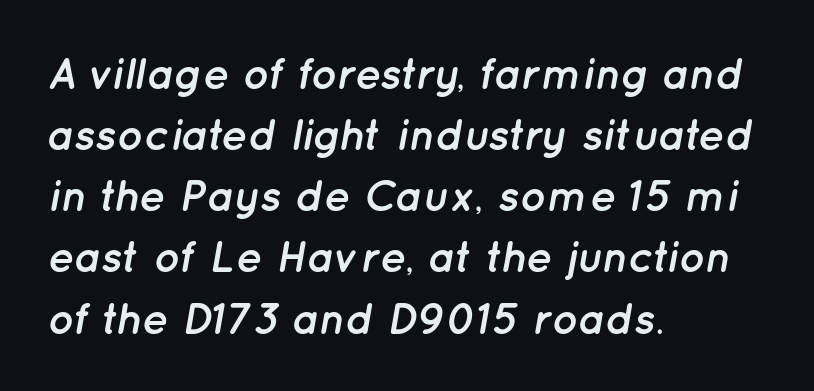
Quick note: italic. Underlining? Definitely not there. Standard letterfit; no display-style spreading of the glyphs. The letters are bold, with thick, heavy strokes. Vertical spacing — default. Proportional: the letters do not fall into vertical columns.
